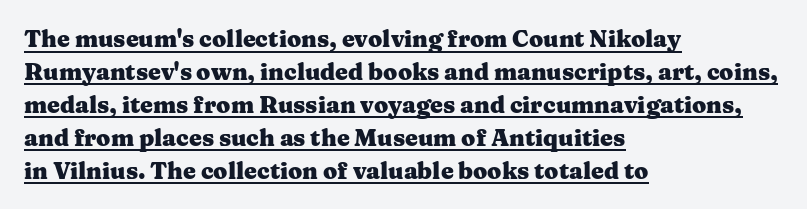
The image shows 23 px bold type, upright; set left-aligned, normal line spacing (1.43x), normal letter spacing, underlined.
